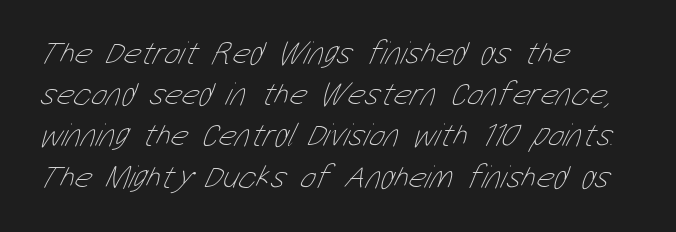
Honestly, there is no underline to notice here at all. Left-aligned paragraph, ragged on the right. The leading is moderate, giving the passage an even texture. A light-to-regular cut is what we see here.
